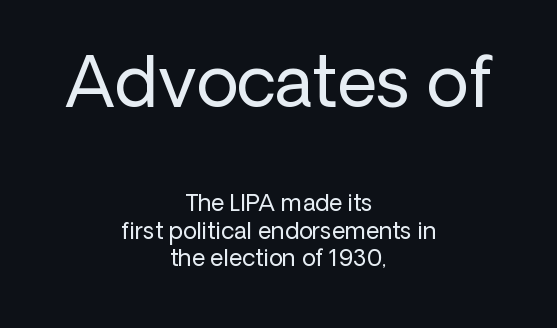
You could not count columns in this text — the font is proportionally spaced. It's the straight-up-and-down kind of type. Notice how the passage keeps no hard edge, just a central spine. Plain, unruled lines of type. Serif or sans? Sans — the stroke terminals are bare.
